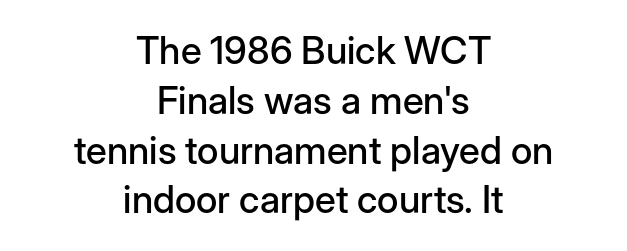
Q: Is the text italic (slanted)? A: No, it is upright.
Q: Is the typeface a serif or a sans-serif typeface? A: Sans-serif.
Q: Is the text underlined? A: No.
Q: How is the paragraph aligned? A: Centered.
Q: Is the spacing between letters normal or unusually wide? A: Normal.
Q: Is the spacing between lines tight, normal or loose? A: Normal.
Q: Width (condensed, normal, or wide)? A: Normal.
Q: Stroke contrast? A: Low.
Q: x-height? A: Medium.
Q: Monospaced? A: No.
